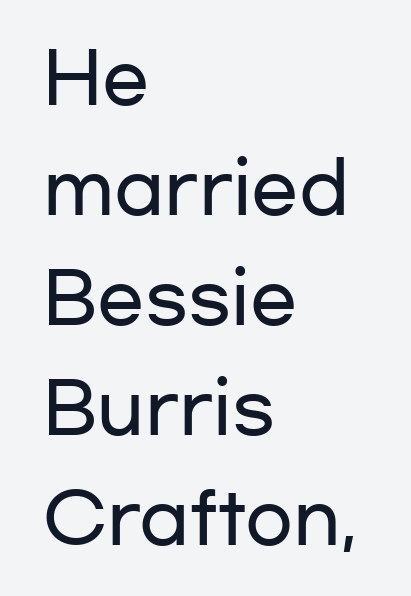
Q: Is the text italic (slanted)? A: No, it is upright.
Q: Is the typeface a serif or a sans-serif typeface? A: Sans-serif.
Q: Is the text underlined? A: No.
Q: How is the paragraph aligned? A: Left-aligned.
Q: Is the spacing between letters normal or unusually wide? A: Normal.
Q: Is the spacing between lines tight, normal or loose? A: Normal.
Q: Width (condensed, normal, or wide)? A: Wide.
Q: Stroke contrast? A: Low.
Q: x-height? A: Medium.
Q: Monospaced? A: No.
